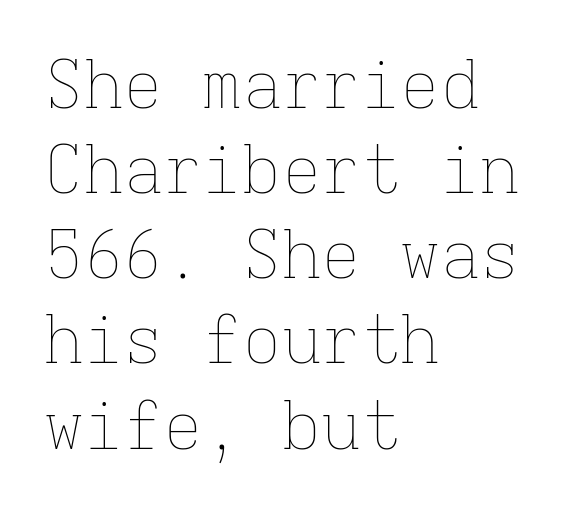
The image shows 66 px thin type, upright, monospaced; set left-aligned, normal line spacing (1.29x), normal letter spacing, not underlined; low stroke contrast and a medium x-height.
